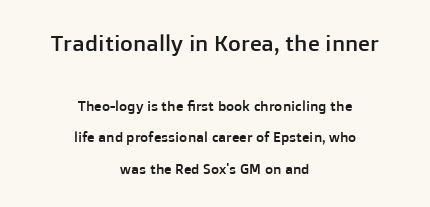
Q: Is the text italic (slanted)? A: No, it is upright.
Q: Is the text underlined? A: No.
Q: How is the paragraph aligned? A: Centered.
Q: Is the spacing between letters normal or unusually wide? A: Normal.
Q: Is the spacing between lines tight, normal or loose? A: Loose.
Q: Which block of text is set in a larger size, the first (top) or the second (bottom)? A: The first (top) one.
